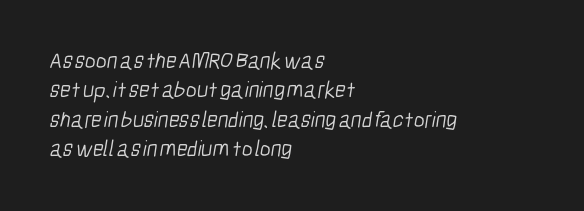
The image shows 23 px text type; set left-aligned, normal line spacing (1.28x), normal letter spacing, not underlined.
